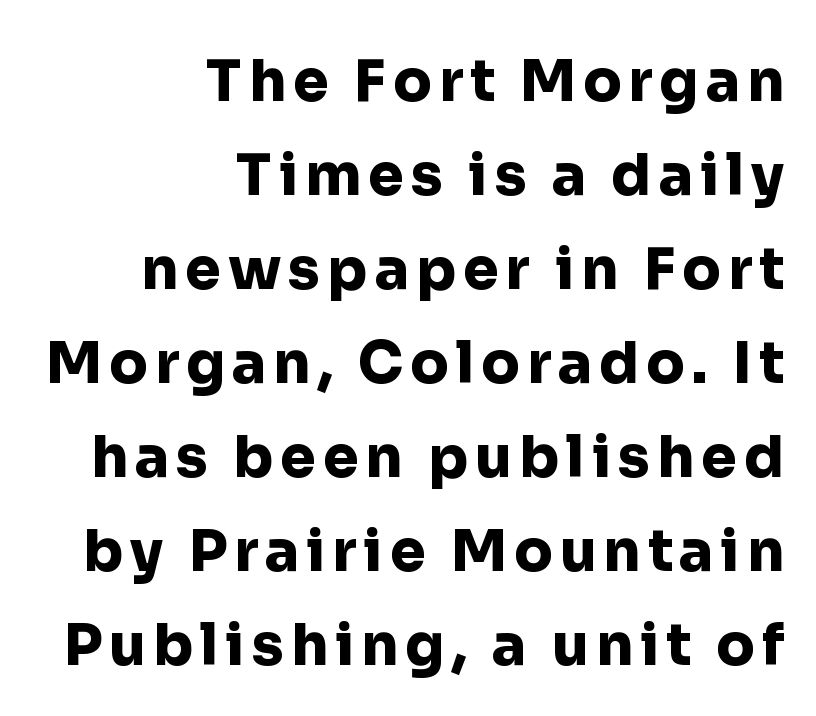
The typography opts for an upright posture over an oblique one. Type without underlining. This sample has the flowing, uneven cadence of proportional lettering. Baseline-to-baseline distance is the conventional proportion of letter height.
